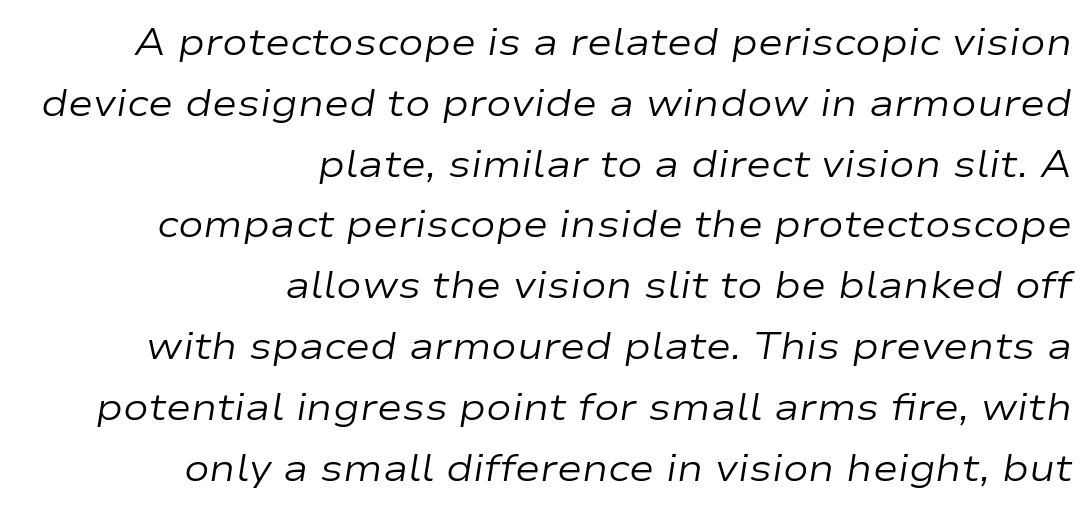
The typesetting does not lean heavy: it is not bold. Glyph-to-glyph distance matches everyday printed text. Underline: absent. This sample has the flowing, uneven cadence of proportional lettering. The block of text has a typical density, with ordinary space between rows.
